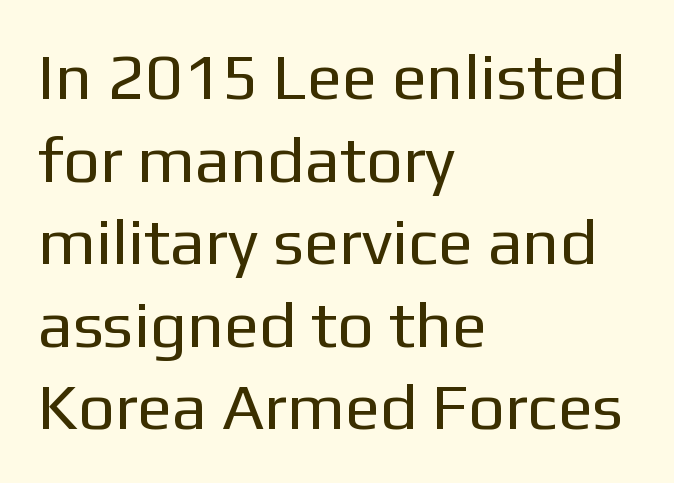
Q: Is the text bold? A: No.
Q: Is the text italic (slanted)? A: No, it is upright.
Q: Is the typeface a serif or a sans-serif typeface? A: Sans-serif.
Q: Is the text underlined? A: No.
Q: How is the paragraph aligned? A: Left-aligned.
Q: Is the spacing between letters normal or unusually wide? A: Normal.
Q: Is the spacing between lines tight, normal or loose? A: Normal.
Q: Width (condensed, normal, or wide)? A: Normal.
Q: Stroke contrast? A: Low.
Q: x-height? A: Medium.
Q: Monospaced? A: No.
